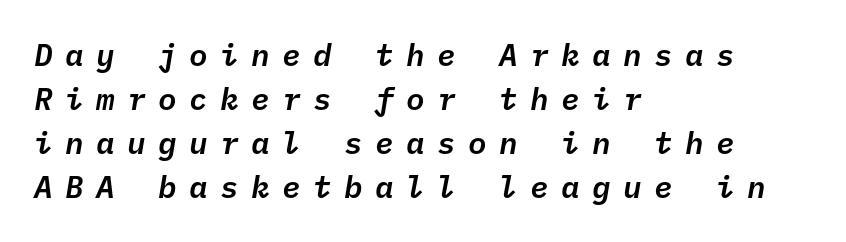
{"italic": "yes", "lean": "right", "slant_degrees": 10, "width": "normal", "stroke_contrast": "low", "x_height": "medium", "monospaced": "yes", "underline": "no", "align": "left", "line_spacing": "normal", "line_spacing_ratio": 1.42, "letter_spacing": "wide", "letter_spacing_em": 0.4, "glyph_px": 31}
